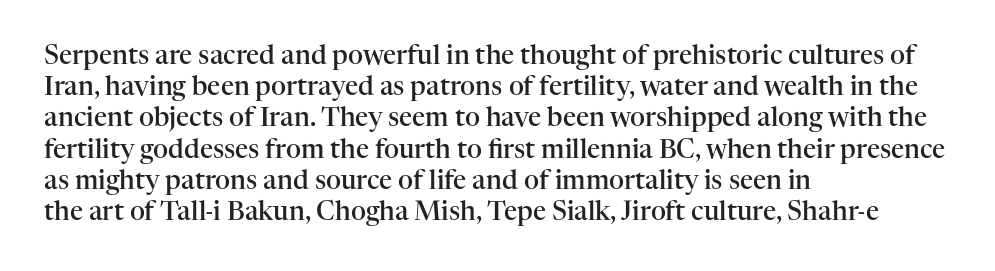
One-word summary of the alignment: left. Anything drawn beneath the words? Only blank space. Style check: upright. Each word holds together tightly as a unit, with standard inter-letter gaps. A semibold gives these letters moderate extra thickness, short of bold.
